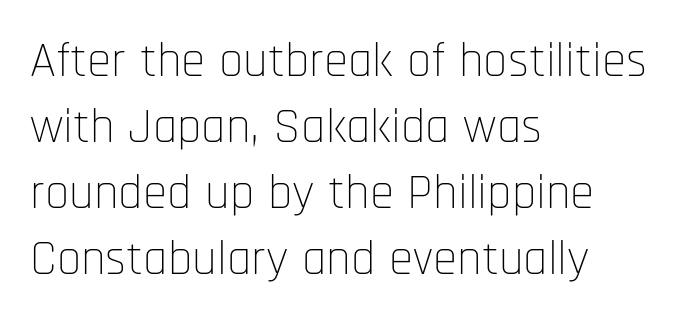
The image shows 49 px thin, condensed sans-serif type, upright; set left-aligned, normal line spacing (1.35x), normal letter spacing, not underlined; low stroke contrast and a large x-height.
